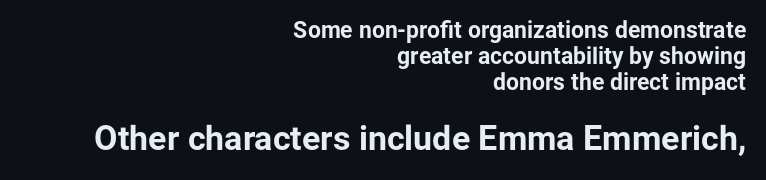
The typesetter chose a ragged-left arrangement here. Looks like regular typesetting: each glyph gets only the width it needs. A bare baseline throughout the passage. The passage shown is typeset with a sans-serif family. Vertically, the passage feels compressed, each row crowding the next.
